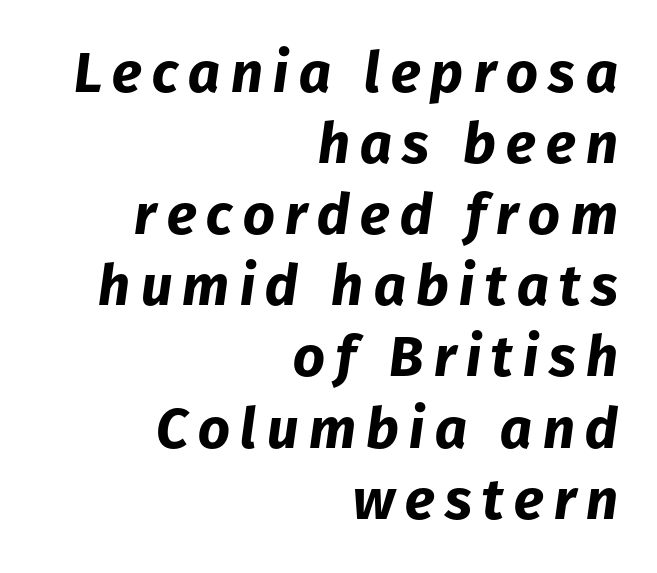
The image shows 56 px bold type, italic (leaning right); set right-aligned, normal line spacing (1.27x), not underlined; low stroke contrast and a medium x-height.
